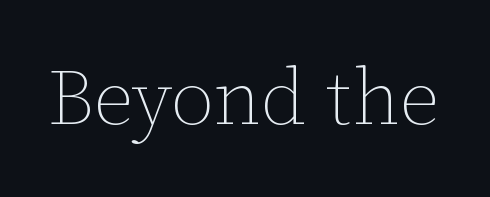
Q: Is the text bold? A: No.
Q: Is the text italic (slanted)? A: No, it is upright.
Q: Is the text underlined? A: No.
Q: Is the spacing between letters normal or unusually wide? A: Normal.
Q: Width (condensed, normal, or wide)? A: Normal.
Q: Stroke contrast? A: Low.
Q: x-height? A: Medium.
Q: Monospaced? A: No.
